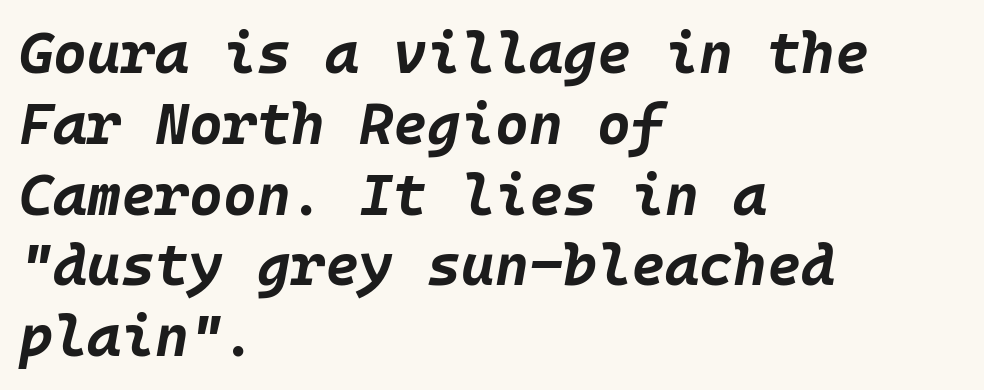
Does the copy run flush right? No — it runs flush left. There is no visible air inserted between adjacent glyphs. The area under the type is left untouched. Pretty heavy lettering here — definitely bold. Looking at the ascenders, they clearly lean.
